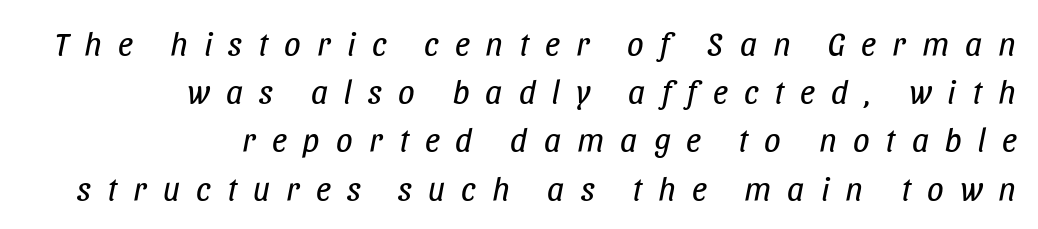
{"italic": "yes", "lean": "right", "slant_degrees": 11, "bold": "no", "weight": "regular", "width": "condensed", "stroke_contrast": "low", "x_height": "large", "monospaced": "no", "underline": "no", "align": "right", "line_spacing": "normal", "line_spacing_ratio": 1.46, "letter_spacing": "wide", "letter_spacing_em": 0.49, "glyph_px": 33}
